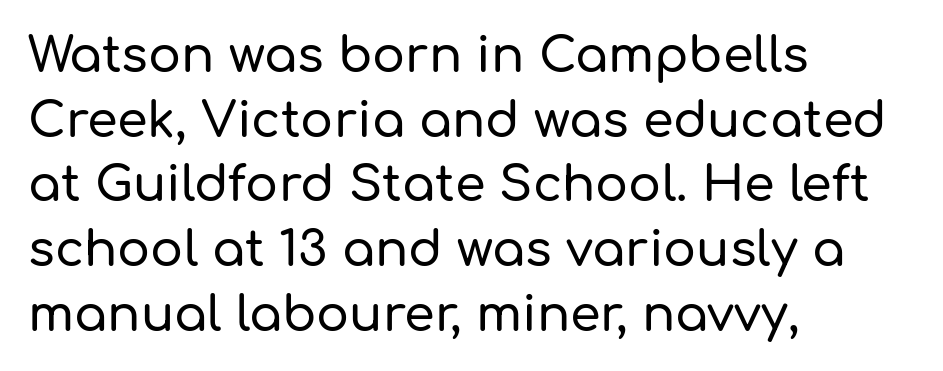
Q: Is the text italic (slanted)? A: No, it is upright.
Q: Is the typeface a serif or a sans-serif typeface? A: Sans-serif.
Q: Is the text underlined? A: No.
Q: How is the paragraph aligned? A: Left-aligned.
Q: Is the spacing between letters normal or unusually wide? A: Normal.
Q: Is the spacing between lines tight, normal or loose? A: Normal.
Q: Width (condensed, normal, or wide)? A: Normal.
Q: Stroke contrast? A: Low.
Q: x-height? A: Medium.
Q: Monospaced? A: No.
